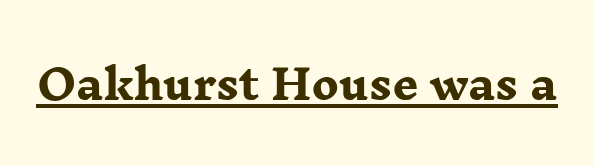
Tall strokes in this sample are plumb rather than angled. Plenty of ink on the page — the face is bold. Honestly, the underline is the first thing you notice here. Here the designer chose a conventional face with non-uniform glyph widths.
